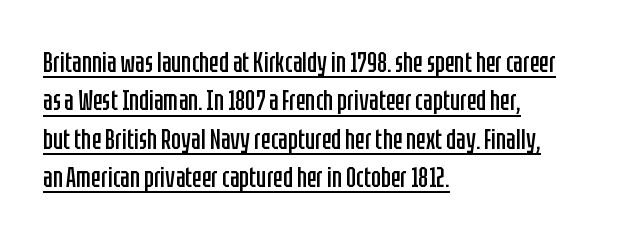
Q: Is the text bold? A: No.
Q: Is the text italic (slanted)? A: No, it is upright.
Q: Is the typeface a serif or a sans-serif typeface? A: Sans-serif.
Q: Is the text underlined? A: Yes.
Q: How is the paragraph aligned? A: Left-aligned.
Q: Is the spacing between letters normal or unusually wide? A: Normal.
Q: Is the spacing between lines tight, normal or loose? A: Normal.
Q: Width (condensed, normal, or wide)? A: Condensed.
Q: Stroke contrast? A: Low.
Q: x-height? A: Large.
Q: Monospaced? A: No.
